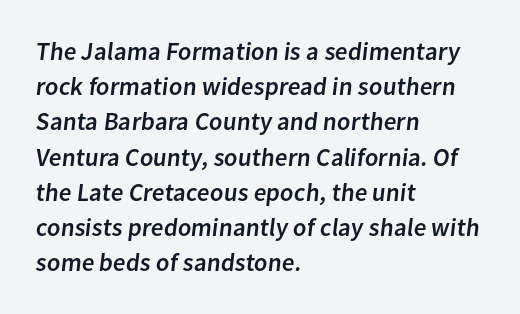
{"underline": "no", "align": "left", "line_spacing": "normal", "line_spacing_ratio": 1.41, "letter_spacing": "normal", "letter_spacing_em": 0.0, "glyph_px": 25}
